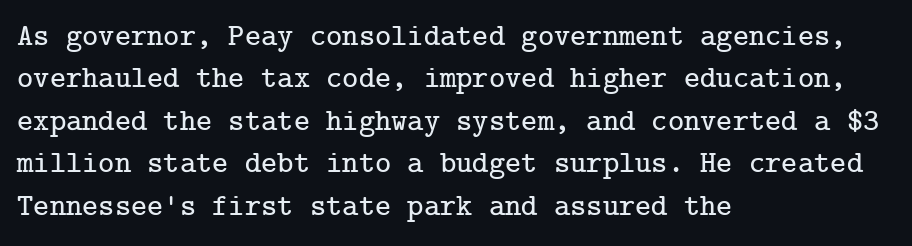
The image shows 31 px serif type, upright; set left-aligned, normal line spacing (1.37x), normal letter spacing, not underlined; low stroke contrast and a medium x-height.
